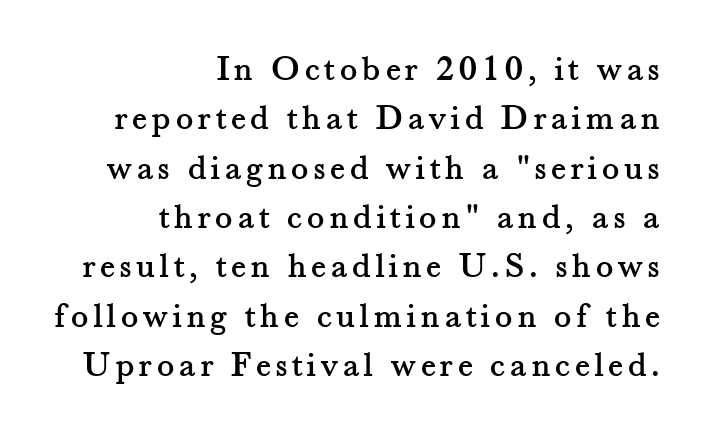
The image shows 36 px serif type, upright; set right-aligned, normal line spacing (1.37x), not underlined; medium stroke contrast and a small x-height.
